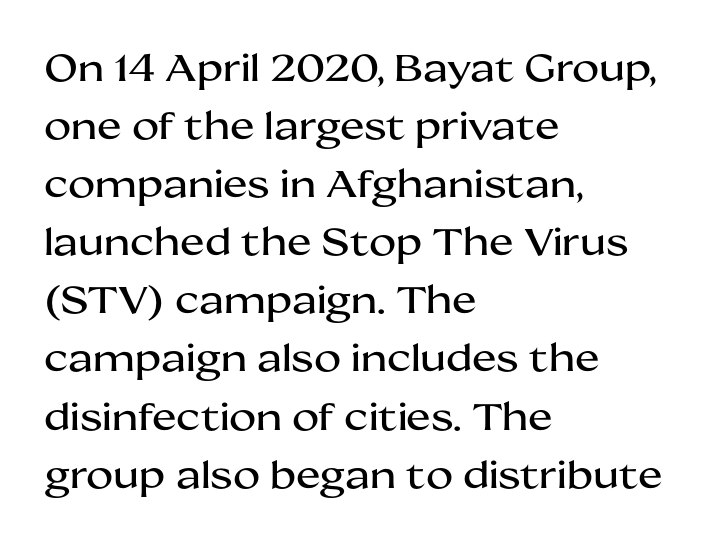
Q: Is the text italic (slanted)? A: No, it is upright.
Q: Is the text underlined? A: No.
Q: How is the paragraph aligned? A: Left-aligned.
Q: Is the spacing between letters normal or unusually wide? A: Normal.
Q: Is the spacing between lines tight, normal or loose? A: Normal.
Q: Width (condensed, normal, or wide)? A: Wide.
Q: Stroke contrast? A: Medium.
Q: x-height? A: Medium.
Q: Monospaced? A: No.
